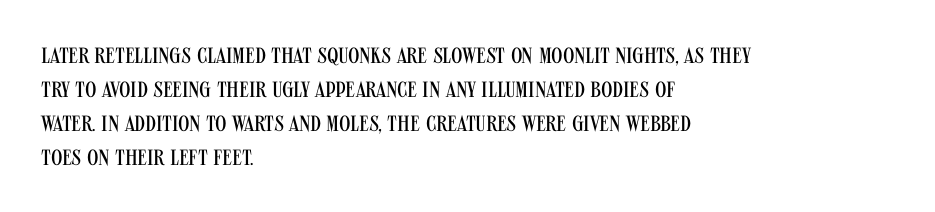
The image shows 22 px text type, upright; set left-aligned, normal line spacing (1.55x), normal letter spacing, not underlined.
